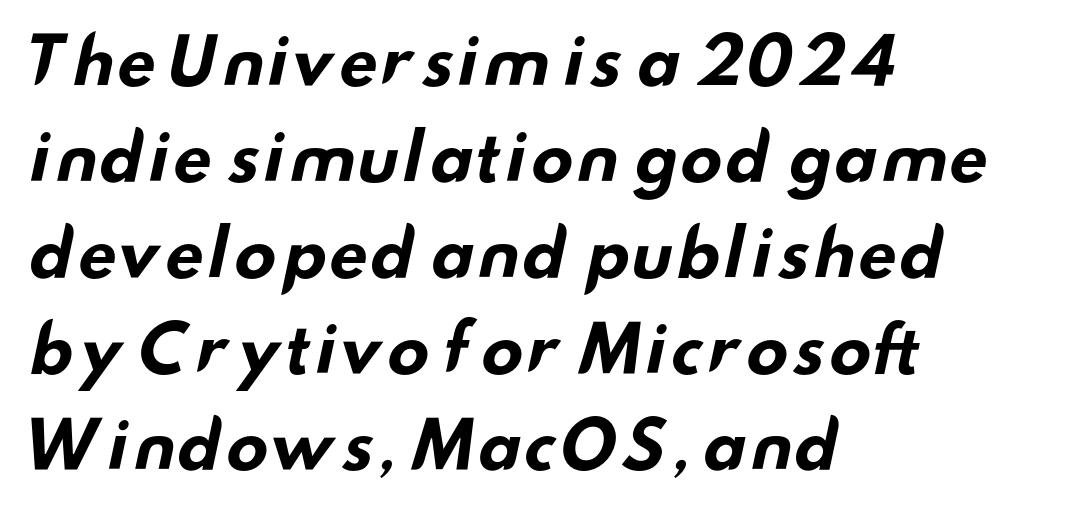
{"serif": "no", "bold": "yes", "weight": "bold", "width": "wide", "stroke_contrast": "low", "x_height": "small", "monospaced": "no", "underline": "no", "align": "left", "line_spacing": "normal", "line_spacing_ratio": 1.5, "letter_spacing": "normal", "letter_spacing_em": 0.0, "glyph_px": 64}
